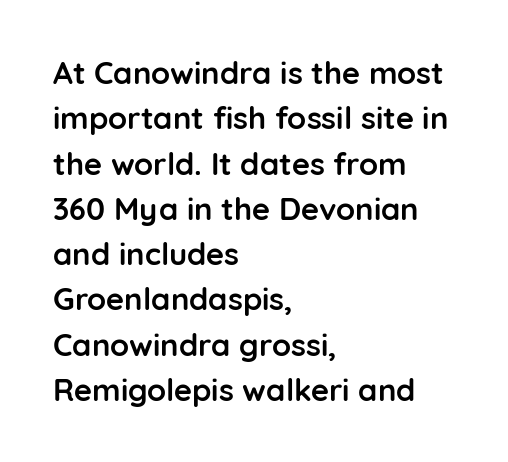
The image shows 31 px semibold sans-serif type, upright; set left-aligned, normal line spacing (1.46x), normal letter spacing, not underlined; low stroke contrast and a medium x-height.
